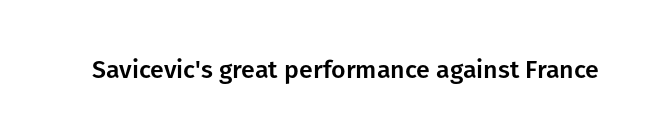
If you drew a line through each stem, it would be perfectly vertical. Characters follow at the spacing the type designer built in. The words here are not underlined.
